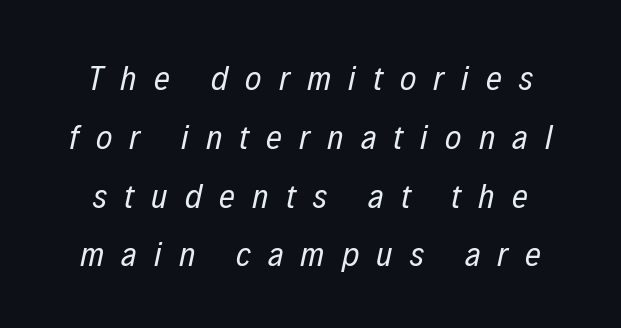
The face used here is proportionally spaced, like ordinary book or web type. These lines were composed using italics. Vertical stems look standard width or narrower in stroke. The passage shown is not underscored anywhere. Look at the tracking — it's clearly loosened, letters drifting apart.
